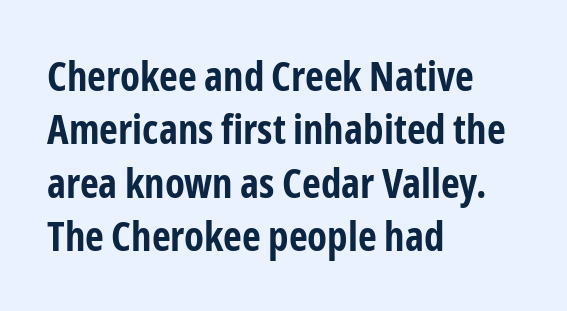
{"serif": "no", "italic": "no", "bold": "yes", "weight": "bold", "width": "condensed", "stroke_contrast": "low", "x_height": "medium", "monospaced": "no", "underline": "no", "align": "left", "line_spacing": "normal", "line_spacing_ratio": 1.3, "letter_spacing": "normal", "letter_spacing_em": 0.0, "glyph_px": 41}
